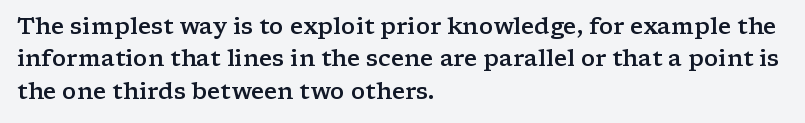
Q: Is the text bold? A: Semi-bold.
Q: Is the text italic (slanted)? A: No, it is upright.
Q: Is the text underlined? A: No.
Q: How is the paragraph aligned? A: Left-aligned.
Q: Is the spacing between letters normal or unusually wide? A: Normal.
Q: Is the spacing between lines tight, normal or loose? A: Normal.
